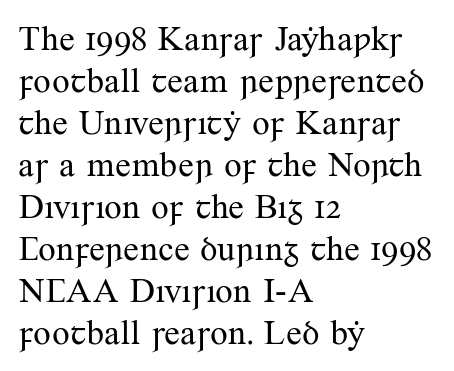
{"serif": "yes", "italic": "no", "bold": "no", "weight": "regular", "width": "normal", "stroke_contrast": "medium", "x_height": "small", "monospaced": "no", "underline": "no", "align": "left", "line_spacing_ratio": 1.2, "letter_spacing": "normal", "letter_spacing_em": 0.0, "glyph_px": 35}
